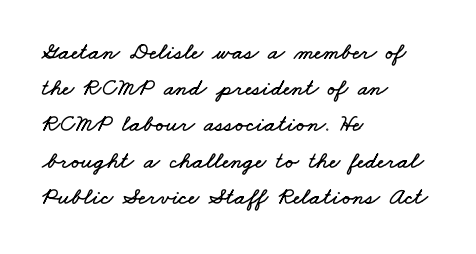
{"underline": "no", "align": "left", "line_spacing": "normal", "line_spacing_ratio": 1.51, "letter_spacing": "normal", "letter_spacing_em": 0.0, "glyph_px": 24}
